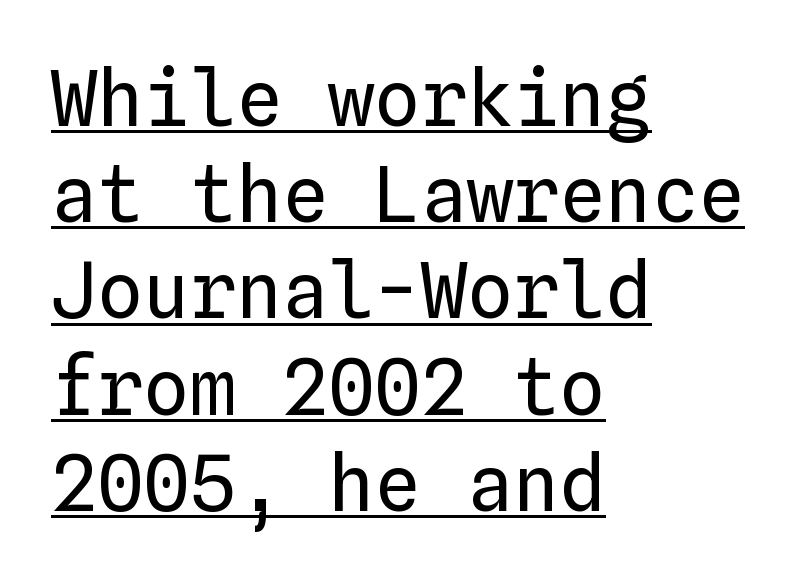
Q: Is the text bold? A: No.
Q: Is the text italic (slanted)? A: No, it is upright.
Q: Is the text underlined? A: Yes.
Q: How is the paragraph aligned? A: Left-aligned.
Q: Is the spacing between letters normal or unusually wide? A: Normal.
Q: Is the spacing between lines tight, normal or loose? A: Normal.
Q: Width (condensed, normal, or wide)? A: Normal.
Q: Stroke contrast? A: Low.
Q: x-height? A: Medium.
Q: Monospaced? A: Yes.
